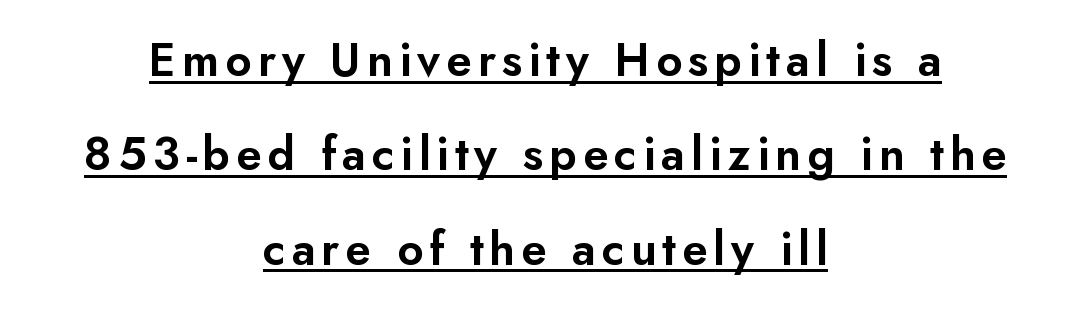
Q: Is the text italic (slanted)? A: No, it is upright.
Q: Is the typeface a serif or a sans-serif typeface? A: Sans-serif.
Q: Is the text underlined? A: Yes.
Q: How is the paragraph aligned? A: Centered.
Q: Is the spacing between lines tight, normal or loose? A: Loose.
Q: Width (condensed, normal, or wide)? A: Normal.
Q: Stroke contrast? A: Low.
Q: x-height? A: Small.
Q: Monospaced? A: No.
